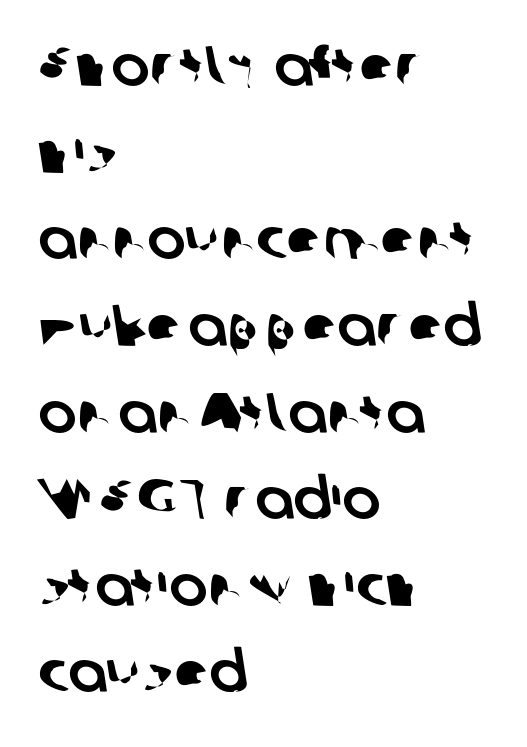
Is this a fixed-width face? No — the glyphs have proportional, varying widths. No feet cap the strokes, marking this as sans-serif type. The rendering uses a moderate line-height, typical for paragraphs. Underline: absent. The type is set solid horizontally, with unmodified tracking.
